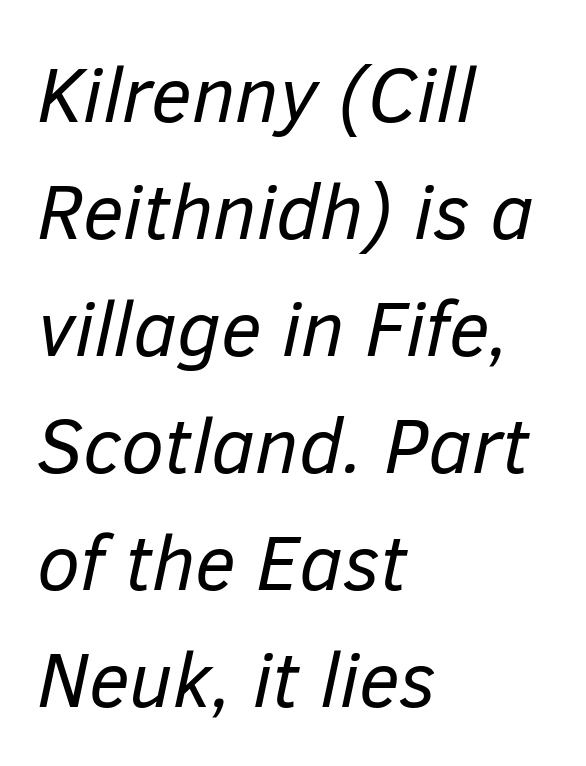
Q: Is the text bold? A: No.
Q: Is the text italic (slanted)? A: Yes, it leans right by about 12 degrees.
Q: Is the text underlined? A: No.
Q: How is the paragraph aligned? A: Left-aligned.
Q: Is the spacing between letters normal or unusually wide? A: Normal.
Q: Is the spacing between lines tight, normal or loose? A: Normal.
Q: Width (condensed, normal, or wide)? A: Normal.
Q: Stroke contrast? A: Low.
Q: x-height? A: Medium.
Q: Monospaced? A: No.
